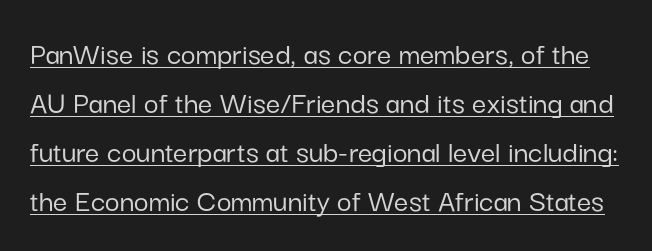
{"serif": "no", "italic": "no", "width": "normal", "stroke_contrast": "low", "x_height": "medium", "monospaced": "no", "underline": "yes", "line_spacing": "normal", "line_spacing_ratio": 1.53, "letter_spacing": "normal", "letter_spacing_em": 0.0, "glyph_px": 32}
